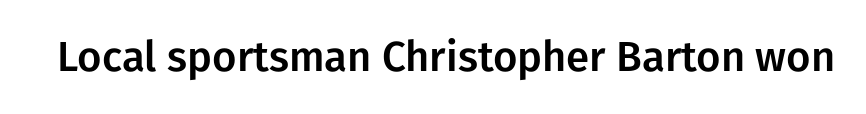
{"serif": "no", "italic": "no", "width": "normal", "stroke_contrast": "low", "x_height": "medium", "monospaced": "no", "underline": "no", "letter_spacing": "normal", "letter_spacing_em": 0.0, "glyph_px": 42}
